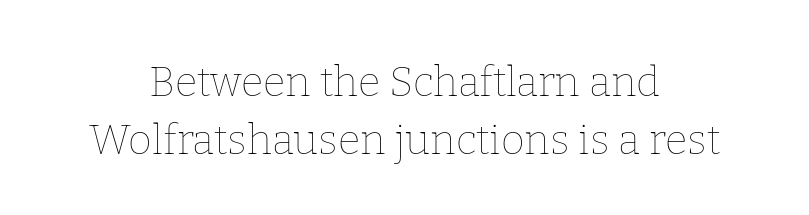
Q: Is the text bold? A: No.
Q: Is the text italic (slanted)? A: No, it is upright.
Q: Is the text underlined? A: No.
Q: How is the paragraph aligned? A: Centered.
Q: Is the spacing between letters normal or unusually wide? A: Normal.
Q: Is the spacing between lines tight, normal or loose? A: Normal.
Q: Width (condensed, normal, or wide)? A: Normal.
Q: Stroke contrast? A: Low.
Q: x-height? A: Medium.
Q: Monospaced? A: No.
